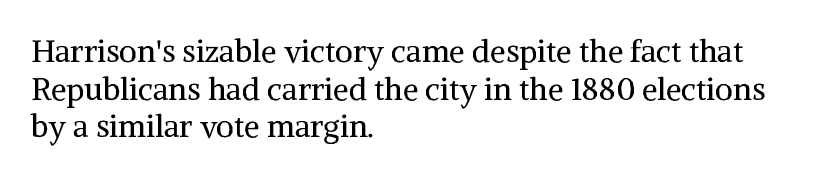
{"serif": "yes", "italic": "no", "bold": "no", "weight": "regular", "width": "normal", "stroke_contrast": "medium", "x_height": "medium", "monospaced": "no", "underline": "no", "align": "left", "line_spacing_ratio": 1.21, "letter_spacing": "normal", "letter_spacing_em": 0.0, "glyph_px": 31}
